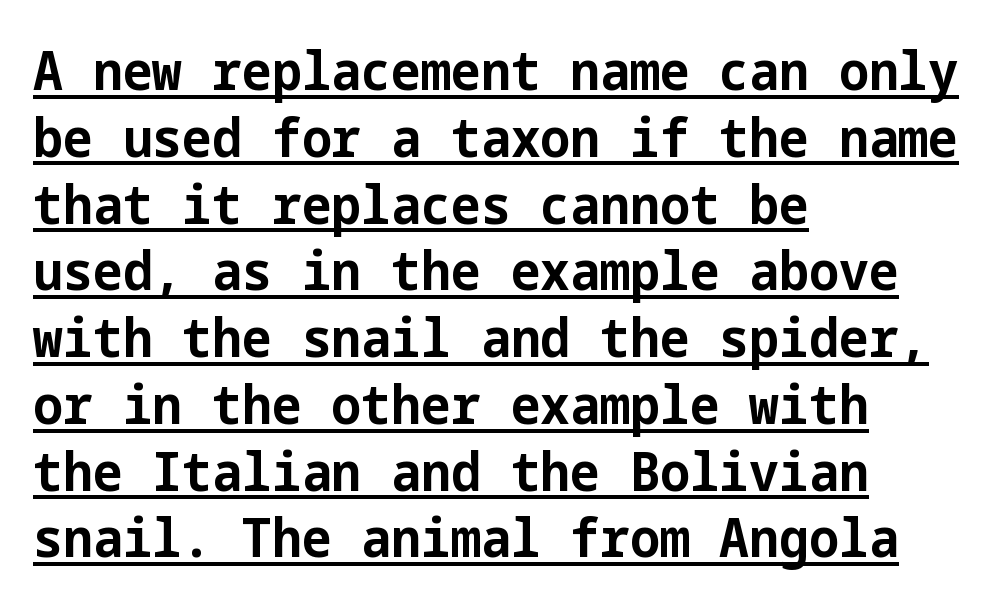
The image shows 53 px bold sans-serif type, upright; set left-aligned, normal line spacing (1.26x), normal letter spacing, underlined; low stroke contrast and a medium x-height.
